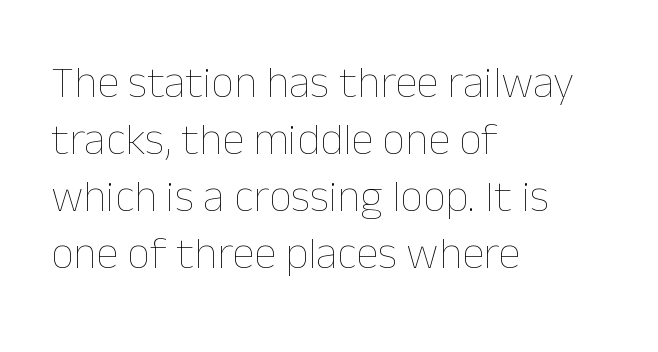
Q: Is the text bold? A: No.
Q: Is the text italic (slanted)? A: No, it is upright.
Q: Is the text underlined? A: No.
Q: How is the paragraph aligned? A: Left-aligned.
Q: Is the spacing between letters normal or unusually wide? A: Normal.
Q: Is the spacing between lines tight, normal or loose? A: Normal.
Q: Width (condensed, normal, or wide)? A: Normal.
Q: Stroke contrast? A: Low.
Q: x-height? A: Medium.
Q: Monospaced? A: No.
